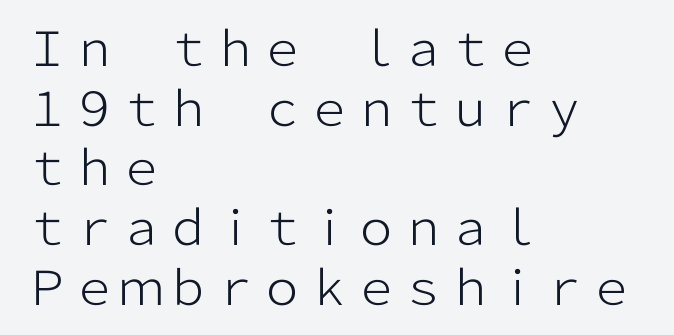
{"serif": "no", "italic": "no", "bold": "no", "weight": "light", "width": "normal", "stroke_contrast": "low", "x_height": "medium", "monospaced": "no", "underline": "no", "align": "left", "line_spacing": "normal", "line_spacing_ratio": 1.27, "letter_spacing": "normal", "letter_spacing_em": 0.0, "glyph_px": 47}
